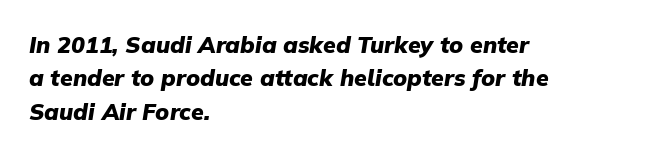
{"italic": "yes", "lean": "right", "slant_degrees": 9, "bold": "yes", "underline": "no", "align": "left", "line_spacing": "normal", "line_spacing_ratio": 1.45, "letter_spacing": "normal", "letter_spacing_em": 0.0, "glyph_px": 23}
